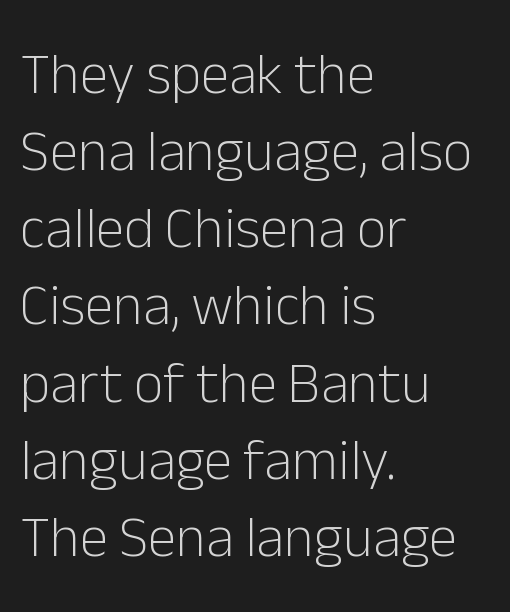
The image shows 58 px light sans-serif type, upright; set left-aligned, normal line spacing (1.33x), normal letter spacing, not underlined; low stroke contrast and a medium x-height.
